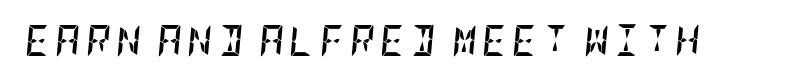
Q: Is the text bold? A: Yes.
Q: Is the text italic (slanted)? A: Yes, it leans right by about 5 degrees.
Q: Is the text underlined? A: No.
Q: Width (condensed, normal, or wide)? A: Condensed.
Q: Stroke contrast? A: Low.
Q: x-height? A: Large.
